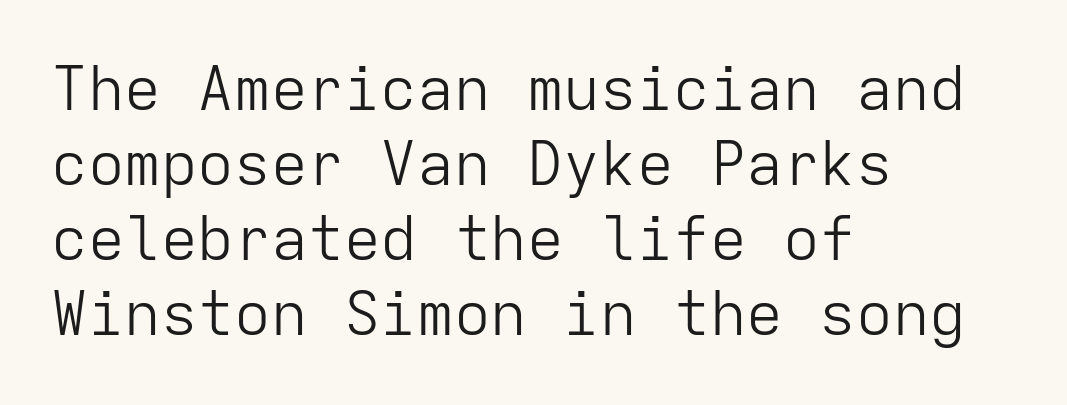
The image shows 61 px light sans-serif type, upright, monospaced; set left-aligned, line spacing 1.23x, normal letter spacing, not underlined; low stroke contrast and a medium x-height.
